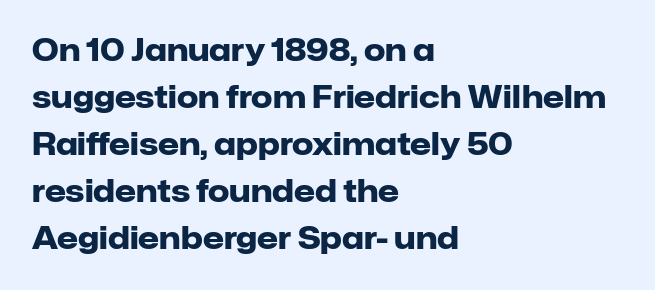
{"serif": "no", "italic": "no", "bold": "yes", "weight": "heavy", "width": "normal", "stroke_contrast": "low", "x_height": "medium", "monospaced": "no", "underline": "no", "align": "left", "line_spacing": "normal", "line_spacing_ratio": 1.57, "letter_spacing": "normal", "letter_spacing_em": 0.0, "glyph_px": 30}
